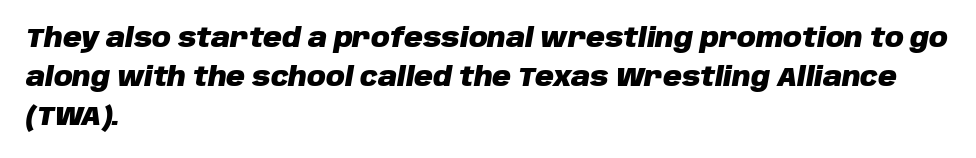
The image shows 26 px bold type, italic (leaning right); set left-aligned, normal line spacing (1.5x), normal letter spacing, not underlined.
